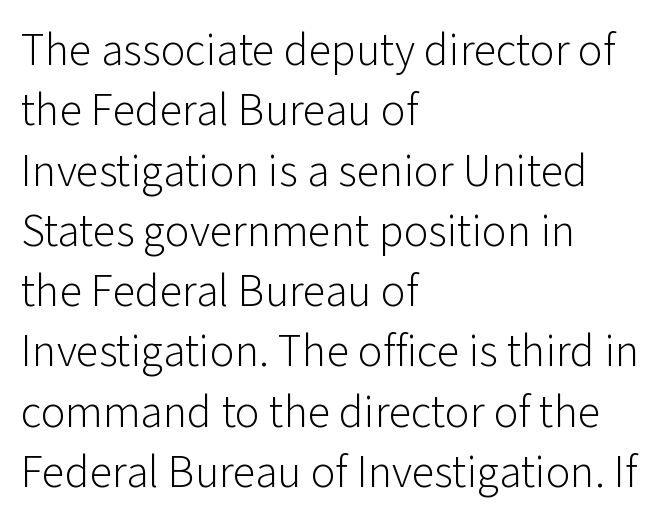
{"serif": "no", "italic": "no", "bold": "no", "weight": "light", "width": "normal", "stroke_contrast": "low", "x_height": "medium", "monospaced": "no", "underline": "no", "align": "left", "line_spacing": "normal", "line_spacing_ratio": 1.31, "letter_spacing": "normal", "letter_spacing_em": 0.0, "glyph_px": 46}
